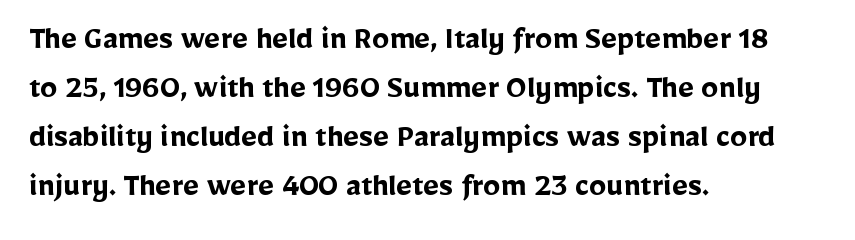
One-word summary of the alignment: left. The space between consecutive lines is moderate. How heavy is the stroke? Heavy — this is a bold. Caption: standard tracking, unaltered.
